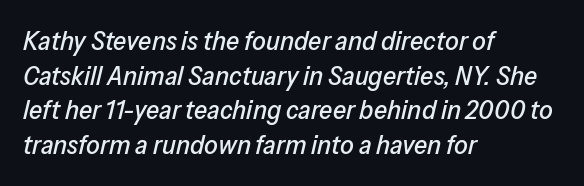
The glyphs look as if they've been sheared to an angle. No word sits above an underline. Is the block centered? No — it sits flush against the left margin. Does extra space separate the letters? No, they use regular spacing. A typesetter would call this leading conventional body-copy spacing.
